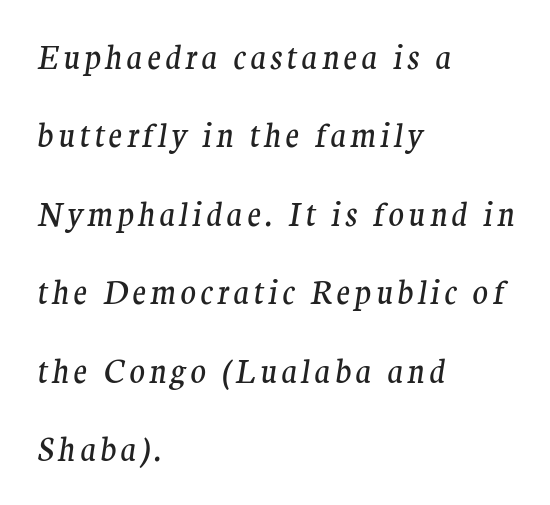
The image shows 32 px regular-weight serif type, italic (leaning right); set left-aligned, loose line spacing (2.45x), not underlined; medium stroke contrast and a medium x-height.
